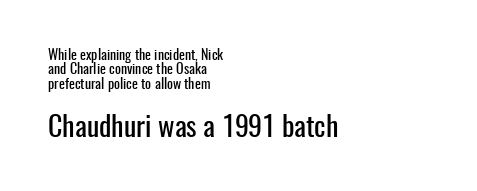
{"serif": "no", "italic": "no", "width": "condensed", "stroke_contrast": "low", "x_height": "medium", "monospaced": "no", "underline": "no", "align": "left", "line_spacing": "tight", "line_spacing_ratio": 1.03, "letter_spacing": "normal", "letter_spacing_em": 0.0, "larger_block": "second", "size_ratio": 2.0, "glyph_px": 28}
